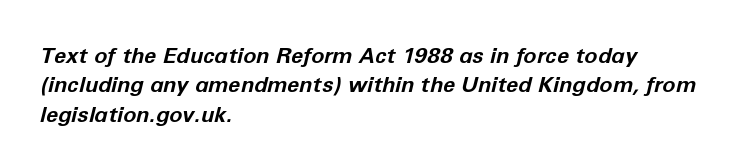
Q: Is the text bold? A: Yes.
Q: Is the text italic (slanted)? A: Yes, it leans right by about 12 degrees.
Q: Is the text underlined? A: No.
Q: How is the paragraph aligned? A: Left-aligned.
Q: Is the spacing between letters normal or unusually wide? A: Normal.
Q: Is the spacing between lines tight, normal or loose? A: Normal.
